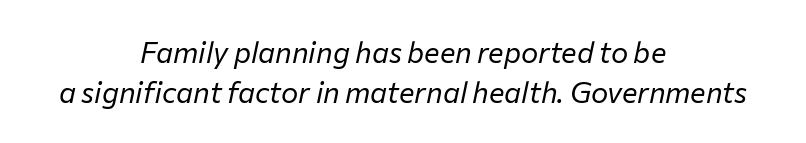
This rendering features lettering with no underline. Rows of type keep a routine distance in the vertical direction. Heft: none added — not bold. Leftover space on each line is divided equally before and after the words. Standard letterfit; no display-style spreading of the glyphs. The letters advance in unequal steps, a hallmark of proportional type.
